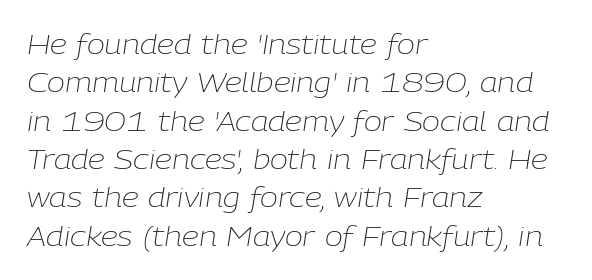
The image shows 27 px text type, italic (leaning right); set left-aligned, normal line spacing (1.42x), normal letter spacing, not underlined.
